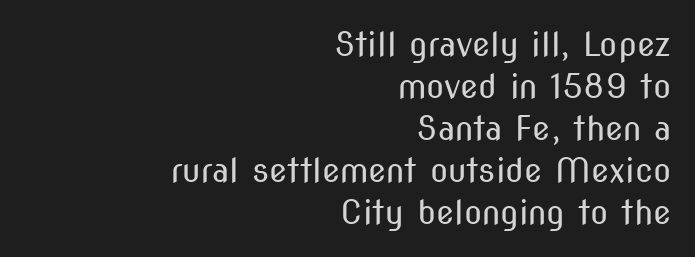
Q: Is the text bold? A: No.
Q: Is the text italic (slanted)? A: No, it is upright.
Q: Is the typeface a serif or a sans-serif typeface? A: Sans-serif.
Q: Is the text underlined? A: No.
Q: How is the paragraph aligned? A: Right-aligned.
Q: Is the spacing between letters normal or unusually wide? A: Normal.
Q: Is the spacing between lines tight, normal or loose? A: Normal.
Q: Width (condensed, normal, or wide)? A: Condensed.
Q: Stroke contrast? A: Medium.
Q: x-height? A: Medium.
Q: Monospaced? A: No.
